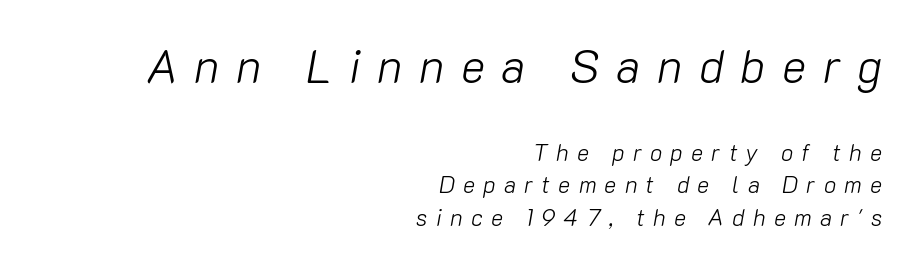
Rows of type keep a routine distance in the vertical direction. These lines are set flush right with a ragged left edge. The words here are not underlined. Look at the tracking — it's clearly loosened, letters drifting apart.
